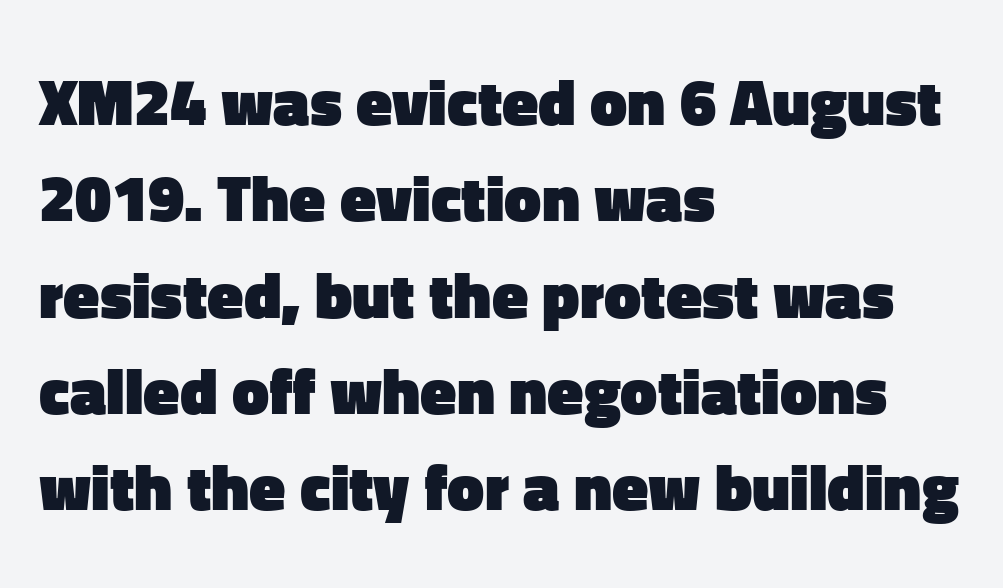
The image shows 66 px heavy sans-serif type, upright; set left-aligned, normal line spacing (1.46x), normal letter spacing, not underlined; low stroke contrast and a medium x-height.
